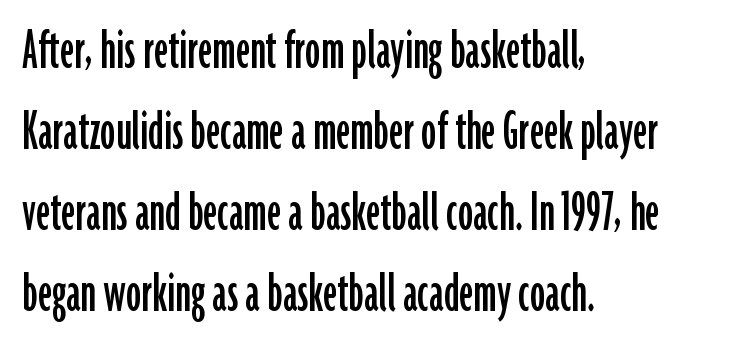
The image shows 61 px condensed sans-serif type, upright; set left-aligned, normal line spacing (1.33x), normal letter spacing, not underlined; low stroke contrast and a medium x-height.
